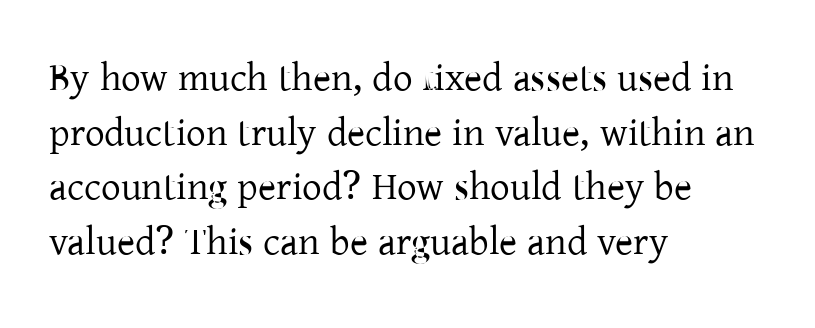
The image shows 39 px regular-weight serif type, upright; set left-aligned, normal line spacing (1.4x), normal letter spacing, not underlined; low stroke contrast and a medium x-height.
